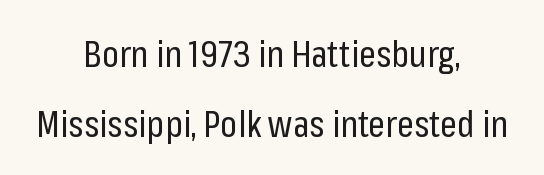
The image shows 37 px regular-weight, condensed sans-serif type, upright; set centered, line spacing 1.89x, normal letter spacing, not underlined; low stroke contrast and a medium x-height.
